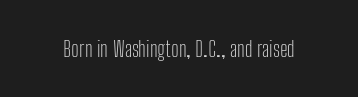
The image shows 22 px text type, upright; set normal letter spacing, not underlined.
